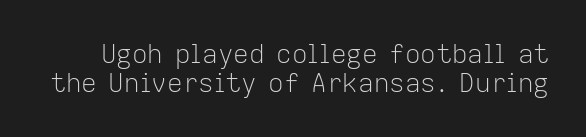
Q: Is the text bold? A: No.
Q: Is the text italic (slanted)? A: No, it is upright.
Q: Is the text underlined? A: No.
Q: Is the spacing between letters normal or unusually wide? A: Normal.
Q: Is the spacing between lines tight, normal or loose? A: Tight.
